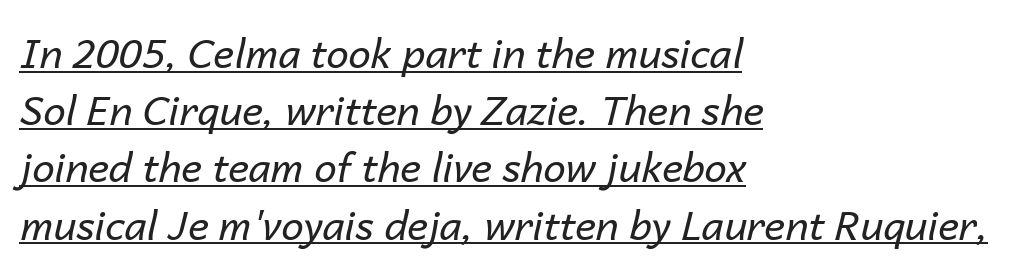
Q: Is the text bold? A: No.
Q: Is the text italic (slanted)? A: Yes, it leans right by about 14 degrees.
Q: Is the text underlined? A: Yes.
Q: How is the paragraph aligned? A: Left-aligned.
Q: Is the spacing between letters normal or unusually wide? A: Normal.
Q: Is the spacing between lines tight, normal or loose? A: Normal.
Q: Width (condensed, normal, or wide)? A: Normal.
Q: Stroke contrast? A: Low.
Q: x-height? A: Medium.
Q: Monospaced? A: No.
